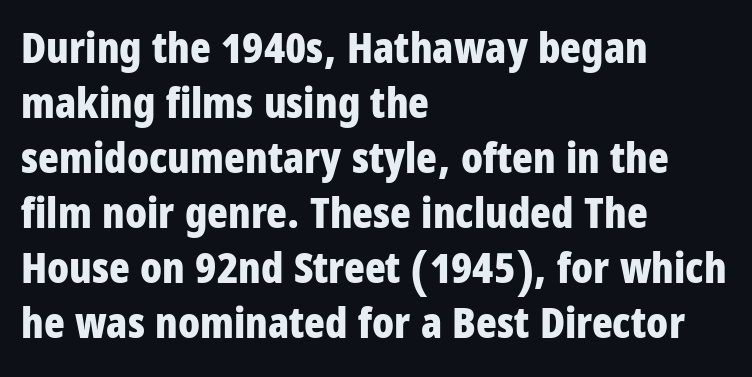
What's the leading like? Ordinary, nothing unusual. Short and long lines alike share a common starting point at left. Letters rest on an invisible, unmarked baseline. Does the weight exceed regular? Yes, all the way to bold. The lettering stays uniformly vertical, giving the passage a roman look.
